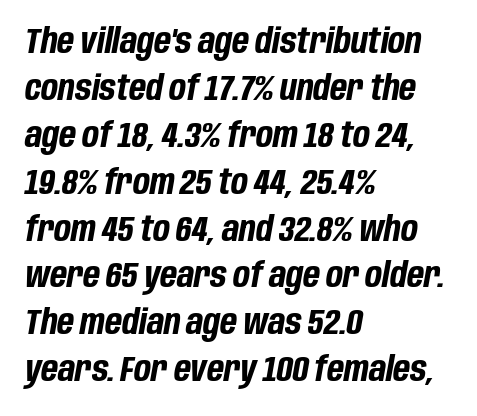
The typesetting leans heavy: a genuine bold. Descender tails drop into unmarked territory. Interline gaps are of average width in this sample. You could not count columns in this text — the font is proportionally spaced.
